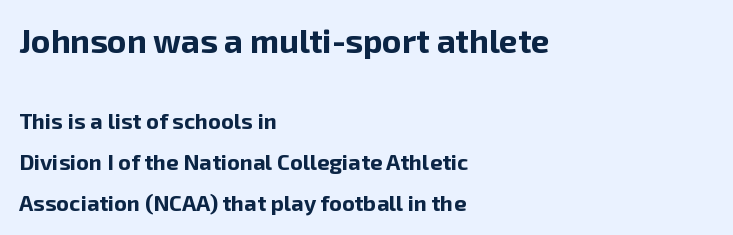
{"serif": "no", "italic": "no", "bold": "yes", "weight": "bold", "width": "normal", "stroke_contrast": "low", "x_height": "medium", "monospaced": "no", "underline": "no", "align": "left", "line_spacing_ratio": 1.85, "letter_spacing": "normal", "letter_spacing_em": 0.0, "larger_block": "first", "size_ratio": 1.5, "glyph_px": 33}
